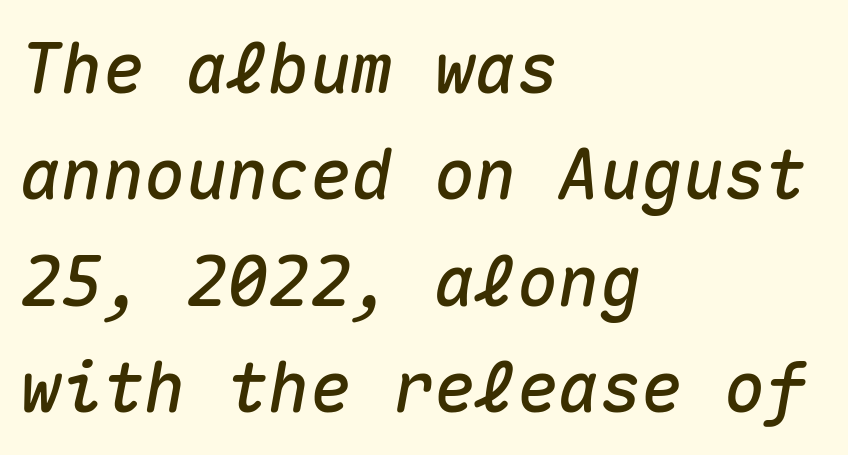
Q: Is the text italic (slanted)? A: Yes, it leans right by about 10 degrees.
Q: Is the text underlined? A: No.
Q: How is the paragraph aligned? A: Left-aligned.
Q: Is the spacing between letters normal or unusually wide? A: Normal.
Q: Is the spacing between lines tight, normal or loose? A: Normal.
Q: Width (condensed, normal, or wide)? A: Normal.
Q: Stroke contrast? A: Medium.
Q: x-height? A: Medium.
Q: Monospaced? A: Yes.
